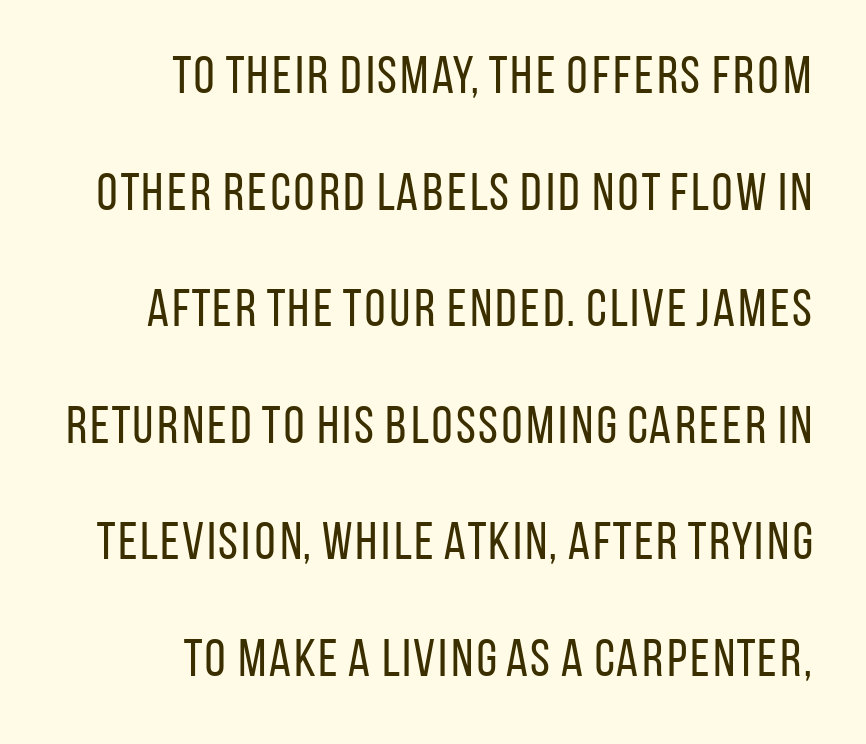
The image shows 53 px regular-weight, condensed sans-serif type, upright; set right-aligned, loose line spacing (2.2x), normal letter spacing, not underlined; low stroke contrast and a large x-height.
